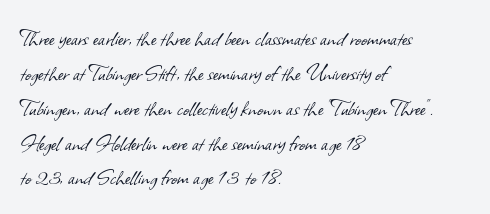
{"bold": "no", "underline": "no", "align": "left", "line_spacing": "normal", "line_spacing_ratio": 1.34, "letter_spacing": "normal", "letter_spacing_em": 0.0, "glyph_px": 26}
